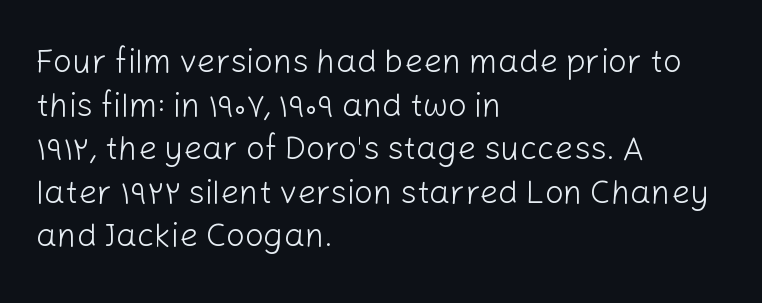
{"serif": "no", "italic": "no", "bold": "no", "weight": "light", "width": "normal", "stroke_contrast": "low", "x_height": "medium", "monospaced": "no", "underline": "no", "align": "left", "line_spacing": "normal", "line_spacing_ratio": 1.32, "letter_spacing": "normal", "letter_spacing_em": 0.0, "glyph_px": 33}
